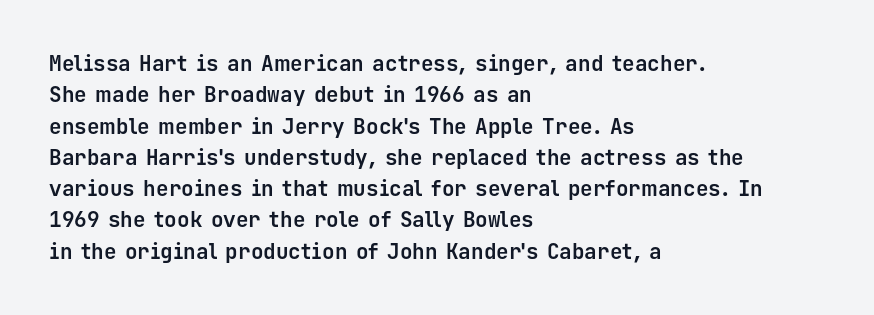
{"italic": "no", "bold": "yes", "underline": "no", "align": "left", "line_spacing": "normal", "line_spacing_ratio": 1.49, "letter_spacing": "normal", "letter_spacing_em": 0.0, "glyph_px": 21}
